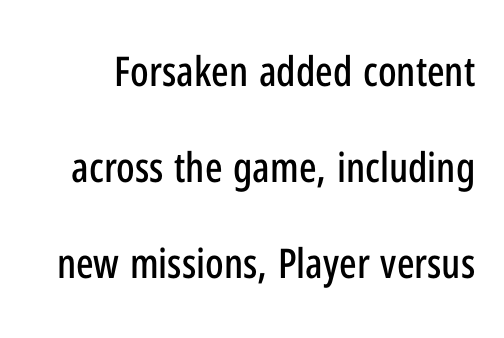
Q: Is the text italic (slanted)? A: No, it is upright.
Q: Is the typeface a serif or a sans-serif typeface? A: Sans-serif.
Q: Is the text underlined? A: No.
Q: Is the spacing between letters normal or unusually wide? A: Normal.
Q: Is the spacing between lines tight, normal or loose? A: Loose.
Q: Width (condensed, normal, or wide)? A: Condensed.
Q: Stroke contrast? A: Low.
Q: x-height? A: Medium.
Q: Monospaced? A: No.
